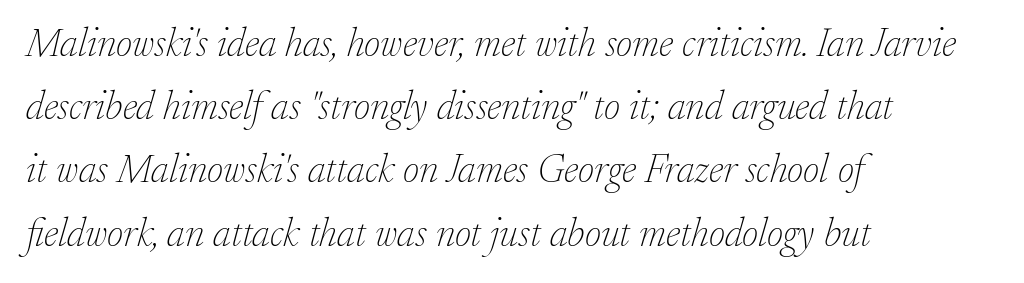
Q: Is the text bold? A: No.
Q: Is the text italic (slanted)? A: Yes, it leans right by about 17 degrees.
Q: Is the typeface a serif or a sans-serif typeface? A: Serif.
Q: Is the text underlined? A: No.
Q: How is the paragraph aligned? A: Left-aligned.
Q: Is the spacing between letters normal or unusually wide? A: Normal.
Q: Is the spacing between lines tight, normal or loose? A: Normal.
Q: Width (condensed, normal, or wide)? A: Normal.
Q: Stroke contrast? A: Low.
Q: x-height? A: Small.
Q: Monospaced? A: No.
